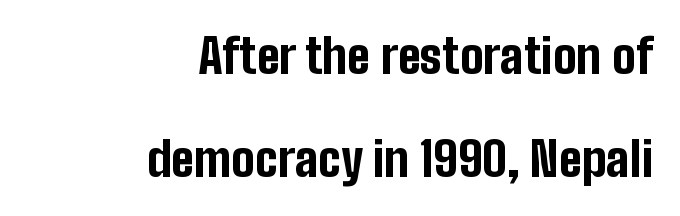
The image shows 47 px bold, condensed sans-serif type, upright; set right-aligned, loose line spacing (2.2x), normal letter spacing, not underlined; low stroke contrast and a medium x-height.
